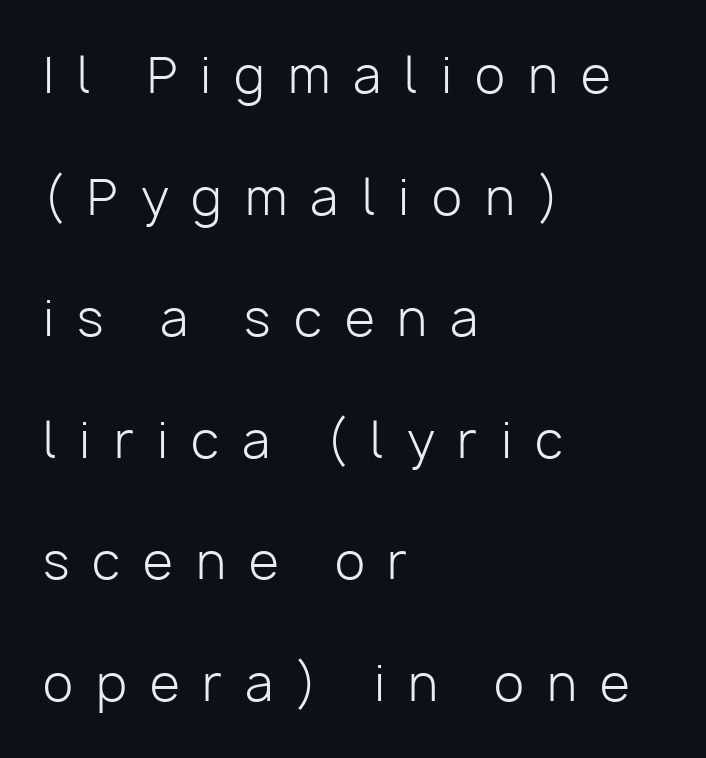
The image shows 49 px light sans-serif type, upright; set left-aligned, loose line spacing (2.48x), unusually wide letter spacing (+0.47 em), not underlined; low stroke contrast and a medium x-height.
